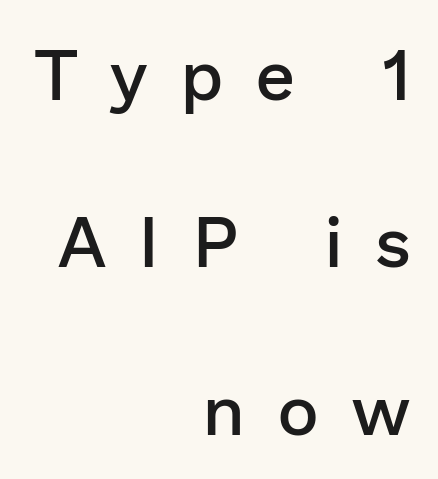
The image shows 70 px semibold sans-serif type, upright; set right-aligned, loose line spacing (2.39x), unusually wide letter spacing (+0.48 em), not underlined; low stroke contrast and a medium x-height.
